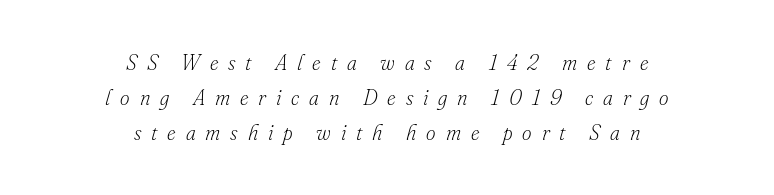
Plain, unruled lines of type. Quick note: italic. A centered setting, common on invitations and titles, is used for this passage. This is not heavy type; no bold has been used. Each word looks stretched out because of the extra space between its letters.
